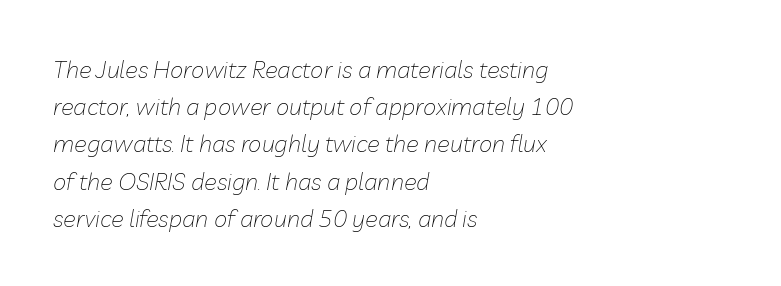
{"italic": "yes", "lean": "right", "slant_degrees": 10, "bold": "no", "underline": "no", "align": "left", "line_spacing": "normal", "line_spacing_ratio": 1.55, "letter_spacing": "normal", "letter_spacing_em": 0.0, "glyph_px": 24}
